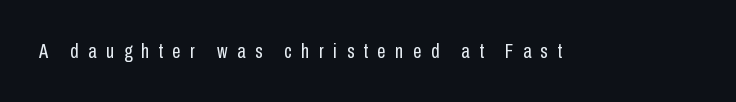
Each row of text sits above clean, open space. Upright lettering throughout. Characters follow at a spacing far wider than the type designer built in. The letters look calm and open, with moderate or lighter stems.
